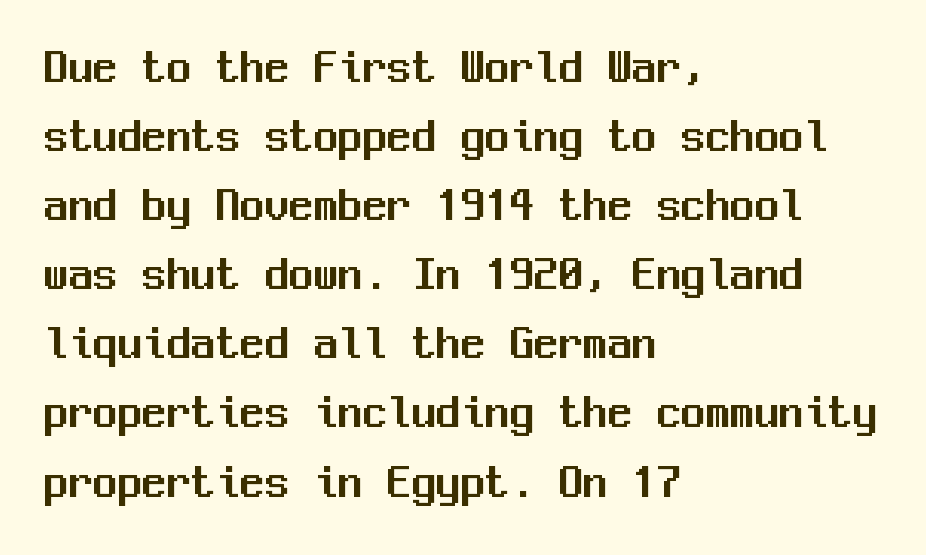
Q: Is the text italic (slanted)? A: No, it is upright.
Q: Is the typeface a serif or a sans-serif typeface? A: Sans-serif.
Q: Is the text underlined? A: No.
Q: How is the paragraph aligned? A: Left-aligned.
Q: Is the spacing between letters normal or unusually wide? A: Normal.
Q: Is the spacing between lines tight, normal or loose? A: Normal.
Q: Width (condensed, normal, or wide)? A: Normal.
Q: Stroke contrast? A: Medium.
Q: x-height? A: Medium.
Q: Monospaced? A: Yes.
